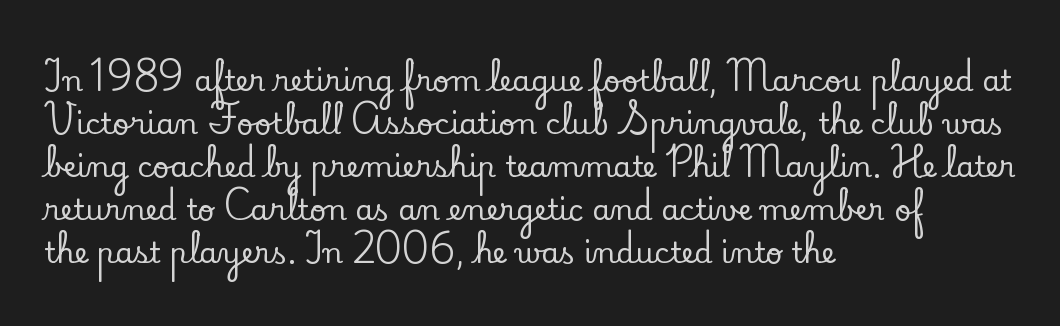
Are there feet on the stems? There are — it's a serif. The passage is arranged the way most books set body copy — flush left. Leading matches the norm, producing a regular column. Ascenders rise straight up at ninety degrees. Descenders hang freely into open space.
